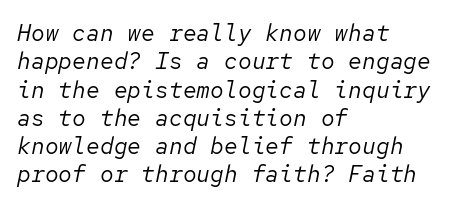
Nobody touched the tracking dial on this one. Ink coverage per letter is moderate at most. The words here are not underlined. Designer's note — italics engaged.
